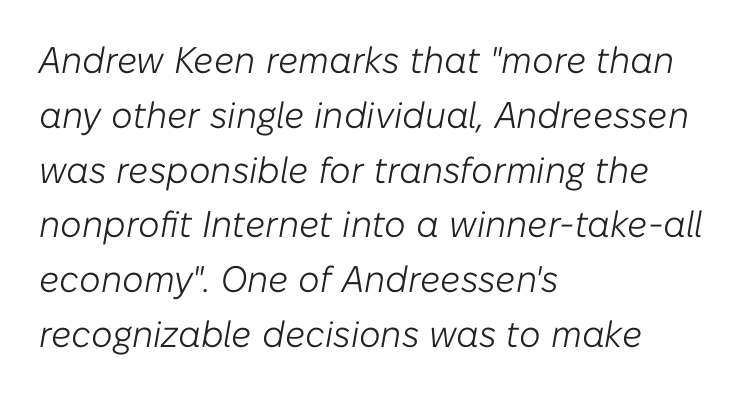
Q: Is the text bold? A: No.
Q: Is the text italic (slanted)? A: Yes, it leans right by about 10 degrees.
Q: Is the text underlined? A: No.
Q: How is the paragraph aligned? A: Left-aligned.
Q: Is the spacing between letters normal or unusually wide? A: Normal.
Q: Is the spacing between lines tight, normal or loose? A: Normal.
Q: Width (condensed, normal, or wide)? A: Normal.
Q: Stroke contrast? A: Low.
Q: x-height? A: Medium.
Q: Monospaced? A: No.
